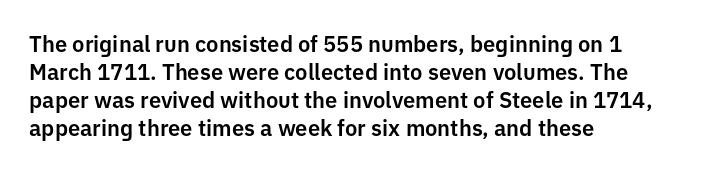
Q: Is the text italic (slanted)? A: No, it is upright.
Q: Is the text underlined? A: No.
Q: How is the paragraph aligned? A: Left-aligned.
Q: Is the spacing between letters normal or unusually wide? A: Normal.
Q: Is the spacing between lines tight, normal or loose? A: Normal.
